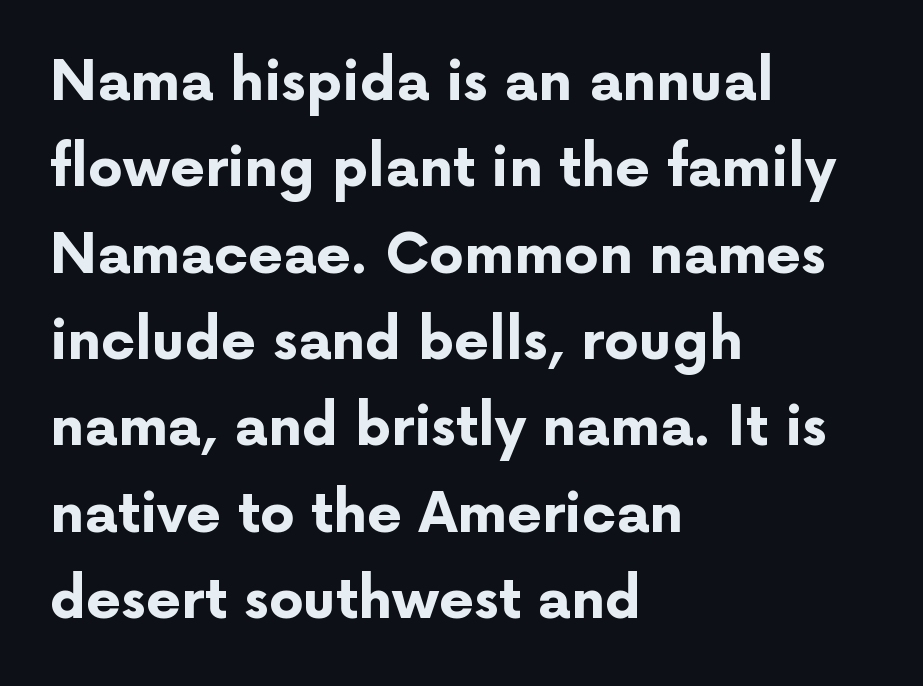
How would I describe the line gaps? Plain and ordinary. Ascenders rise straight up at ninety degrees. Letter spacing: default. On the weight axis this lands at bold, roughly 700. Reading down the block, your eye returns to a fixed left position each line.
